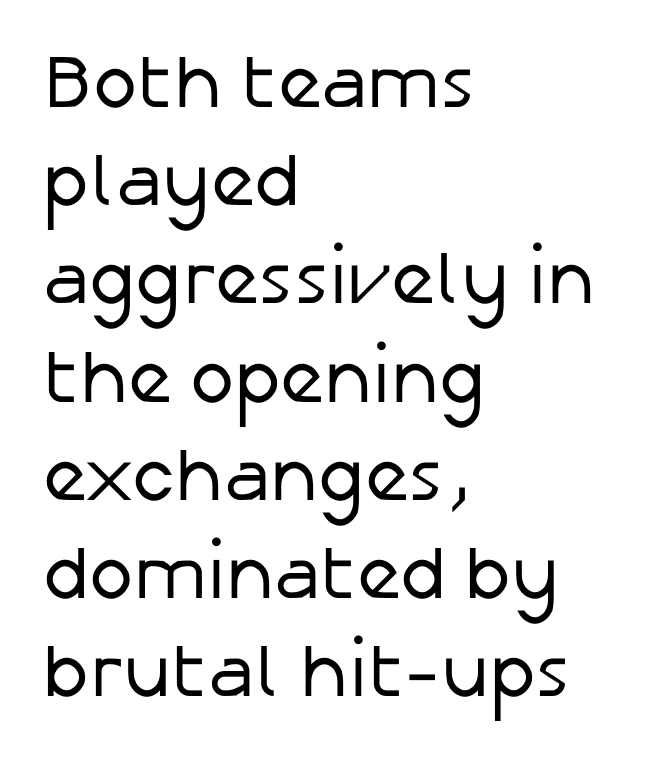
The image shows 75 px regular-weight sans-serif type, upright; set left-aligned, normal line spacing (1.31x), normal letter spacing, not underlined; low stroke contrast and a medium x-height.
